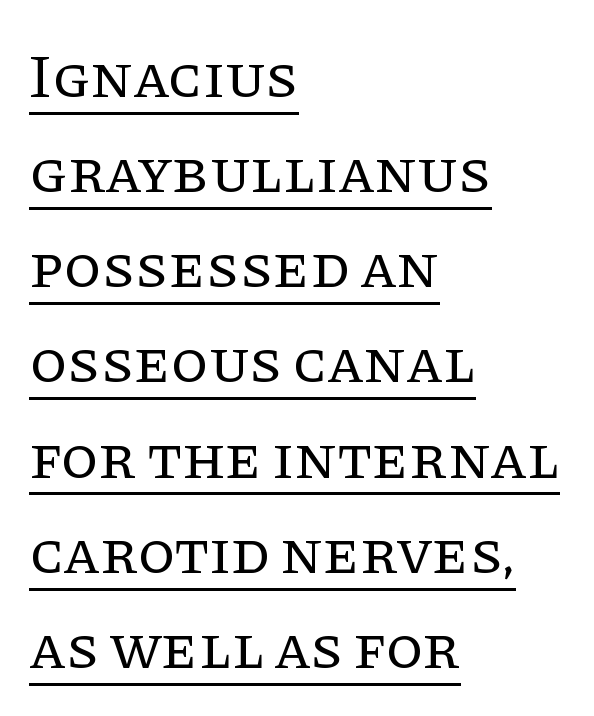
The image shows 61 px regular-weight serif type, upright; set left-aligned, normal line spacing (1.56x), normal letter spacing, underlined; low stroke contrast and a large x-height.
